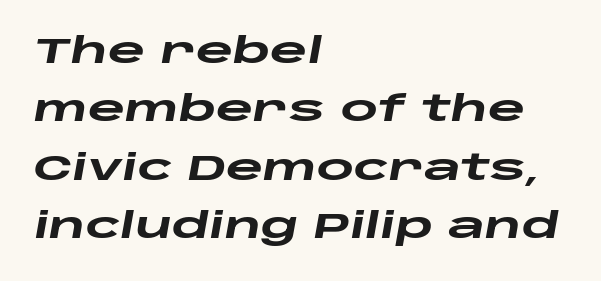
Q: Is the text bold? A: Yes.
Q: Is the text italic (slanted)? A: Yes, it leans right by about 10 degrees.
Q: Is the text underlined? A: No.
Q: How is the paragraph aligned? A: Left-aligned.
Q: Is the spacing between letters normal or unusually wide? A: Normal.
Q: Is the spacing between lines tight, normal or loose? A: Normal.
Q: Width (condensed, normal, or wide)? A: Wide.
Q: Stroke contrast? A: Low.
Q: x-height? A: Large.
Q: Monospaced? A: No.
